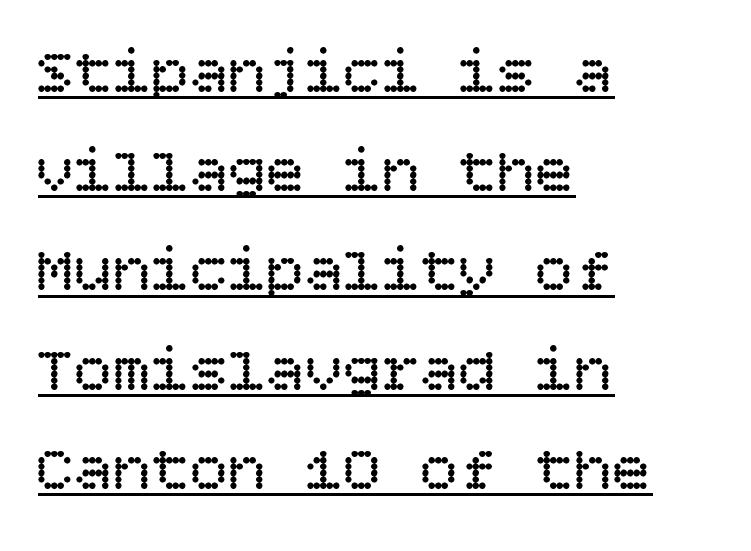
The image shows 64 px regular-weight type, upright; set left-aligned, normal line spacing (1.55x), normal letter spacing, underlined; low stroke contrast and a large x-height.
